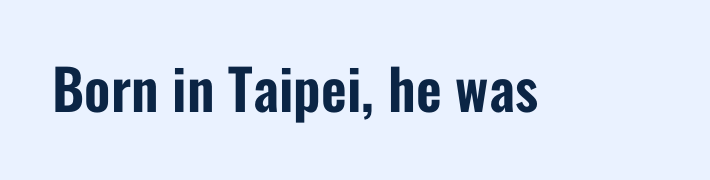
Q: Is the text italic (slanted)? A: No, it is upright.
Q: Is the typeface a serif or a sans-serif typeface? A: Sans-serif.
Q: Is the text underlined? A: No.
Q: Is the spacing between letters normal or unusually wide? A: Normal.
Q: Width (condensed, normal, or wide)? A: Condensed.
Q: Stroke contrast? A: Low.
Q: x-height? A: Medium.
Q: Monospaced? A: No.
